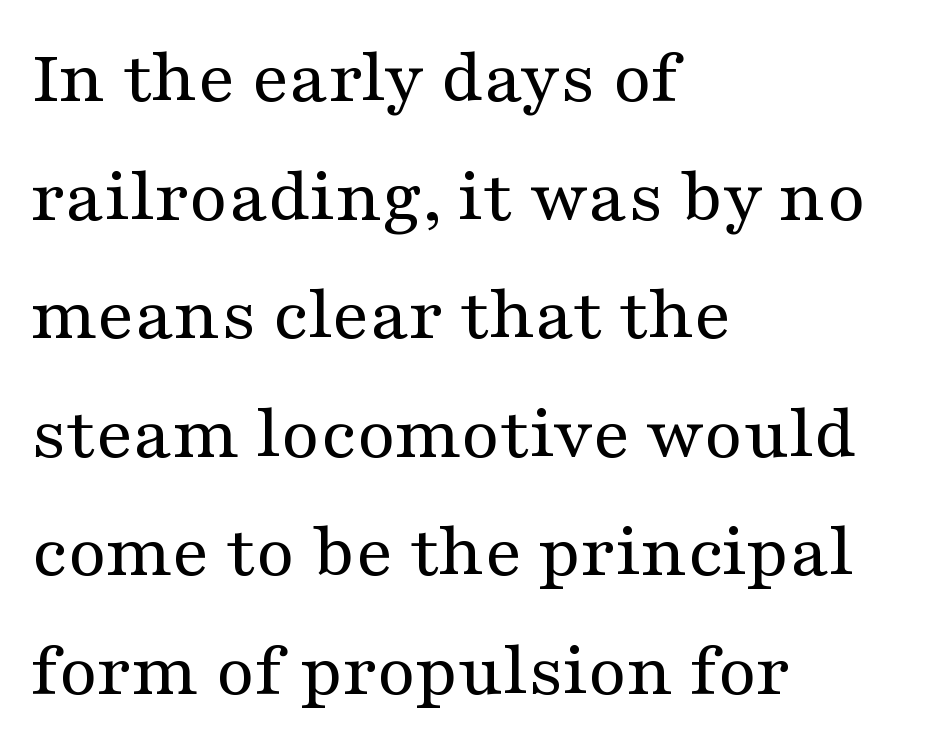
{"serif": "yes", "italic": "no", "bold": "no", "weight": "regular", "width": "wide", "stroke_contrast": "medium", "x_height": "medium", "monospaced": "no", "underline": "no", "align": "left", "line_spacing": "normal", "line_spacing_ratio": 1.52, "letter_spacing": "normal", "letter_spacing_em": 0.0, "glyph_px": 78}
